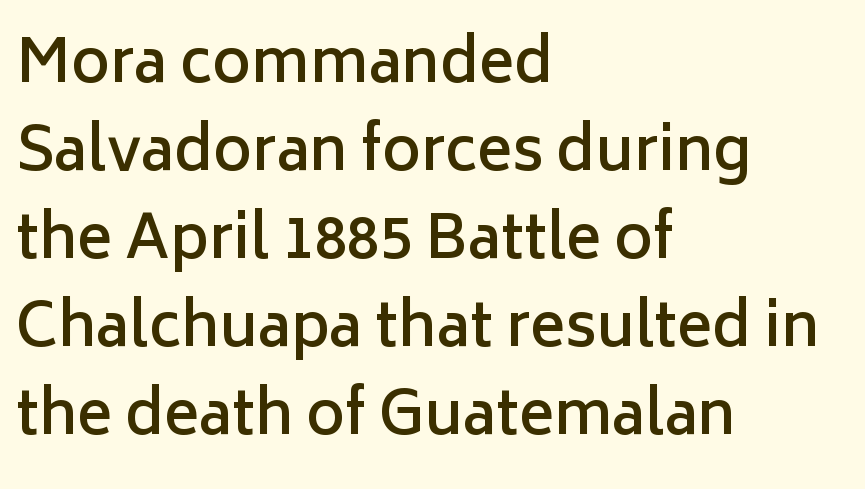
Q: Is the text bold? A: Semi-bold.
Q: Is the text italic (slanted)? A: No, it is upright.
Q: Is the typeface a serif or a sans-serif typeface? A: Sans-serif.
Q: Is the text underlined? A: No.
Q: How is the paragraph aligned? A: Left-aligned.
Q: Is the spacing between letters normal or unusually wide? A: Normal.
Q: Is the spacing between lines tight, normal or loose? A: Normal.
Q: Width (condensed, normal, or wide)? A: Normal.
Q: Stroke contrast? A: Low.
Q: x-height? A: Medium.
Q: Monospaced? A: No.
